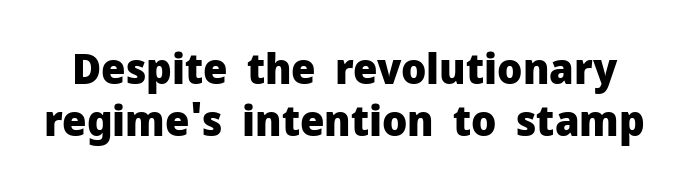
Examine the stroke ends and you'll find no serifs. Think of a printed novel: that variable character pitch is what you see here. This sample uses an upright cut, with every glyph sitting square on the baseline. Rule under the text: the space is simply empty. These lines keep a tight, regular rhythm from letter to letter.
